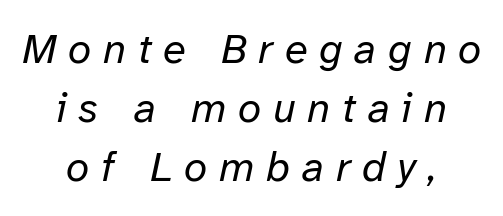
{"italic": "yes", "lean": "right", "slant_degrees": 12, "bold": "no", "weight": "regular", "width": "normal", "stroke_contrast": "low", "x_height": "medium", "monospaced": "no", "underline": "no", "align": "center", "line_spacing": "normal", "line_spacing_ratio": 1.4, "letter_spacing": "wide", "letter_spacing_em": 0.28, "glyph_px": 42}
